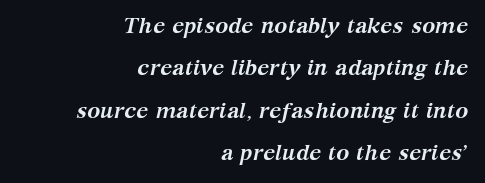
{"italic": "yes", "lean": "right", "slant_degrees": 12, "bold": "yes", "underline": "no", "align": "right", "line_spacing": "loose", "line_spacing_ratio": 1.93, "letter_spacing": "normal", "letter_spacing_em": 0.0, "glyph_px": 22}
